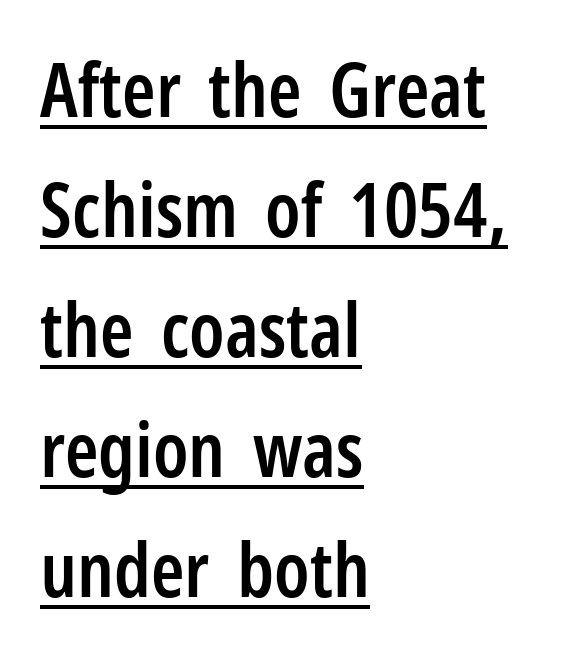
Q: Is the text bold? A: Semi-bold.
Q: Is the text italic (slanted)? A: No, it is upright.
Q: Is the typeface a serif or a sans-serif typeface? A: Sans-serif.
Q: Is the text underlined? A: Yes.
Q: How is the paragraph aligned? A: Left-aligned.
Q: Is the spacing between letters normal or unusually wide? A: Normal.
Q: Is the spacing between lines tight, normal or loose? A: Normal.
Q: Width (condensed, normal, or wide)? A: Condensed.
Q: Stroke contrast? A: Low.
Q: x-height? A: Medium.
Q: Monospaced? A: No.
